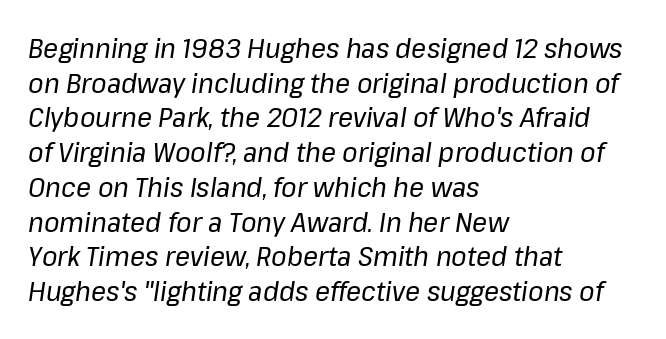
{"italic": "yes", "lean": "right", "slant_degrees": 8, "bold": "no", "weight": "regular", "width": "normal", "stroke_contrast": "low", "x_height": "medium", "monospaced": "no", "underline": "no", "align": "left", "line_spacing_ratio": 1.24, "letter_spacing": "normal", "letter_spacing_em": 0.0, "glyph_px": 28}
